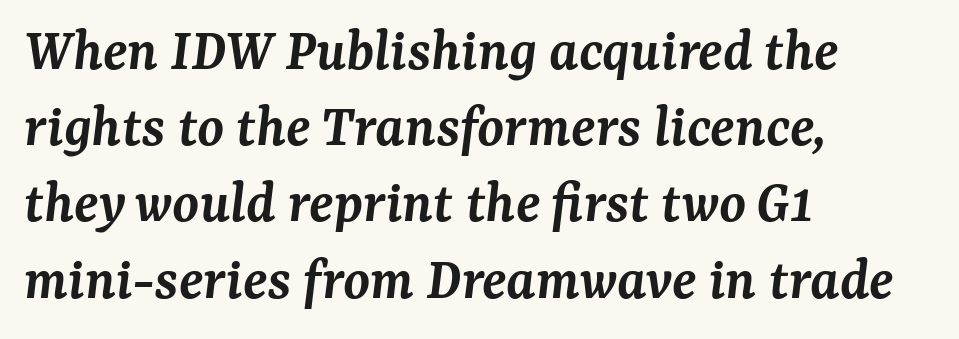
Stems and bowls a touch heavier than normal — semibold. The gap between lines stays unmarked. There is no visible air inserted between adjacent glyphs. The passage is arranged the way most books set body copy — flush left. Regular leading.
